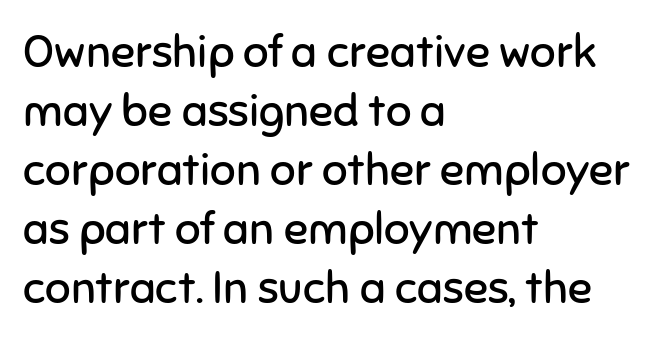
{"serif": "no", "italic": "no", "bold": "no", "weight": "regular", "width": "normal", "stroke_contrast": "low", "x_height": "medium", "monospaced": "no", "underline": "no", "align": "left", "line_spacing": "normal", "line_spacing_ratio": 1.31, "letter_spacing": "normal", "letter_spacing_em": 0.0, "glyph_px": 45}
